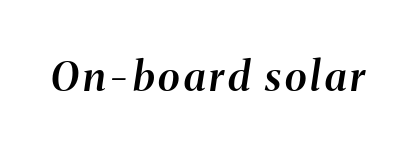
A bare baseline throughout the passage. Is this a fixed-width face? No — the glyphs have proportional, varying widths. Typesetter's note: demi weight, one step under bold. This is oblique type, the kind used for emphasis or titles.
